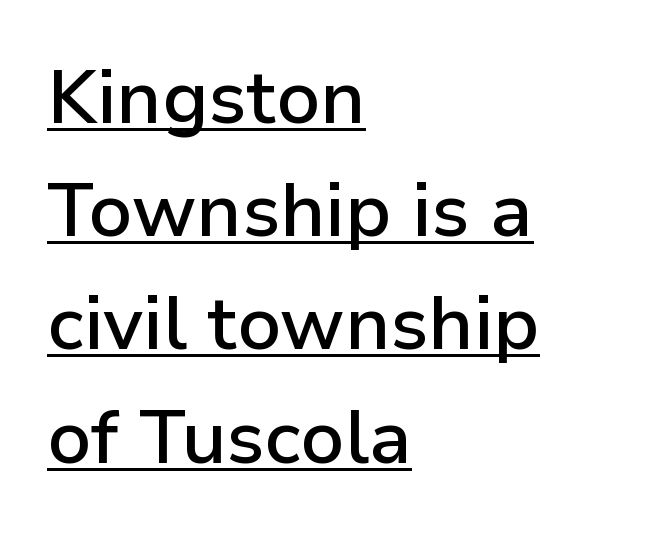
{"serif": "no", "italic": "no", "bold": "semi", "weight": "semibold", "width": "normal", "stroke_contrast": "low", "x_height": "medium", "monospaced": "no", "underline": "yes", "align": "left", "line_spacing": "normal", "line_spacing_ratio": 1.51, "letter_spacing": "normal", "letter_spacing_em": 0.0, "glyph_px": 75}
